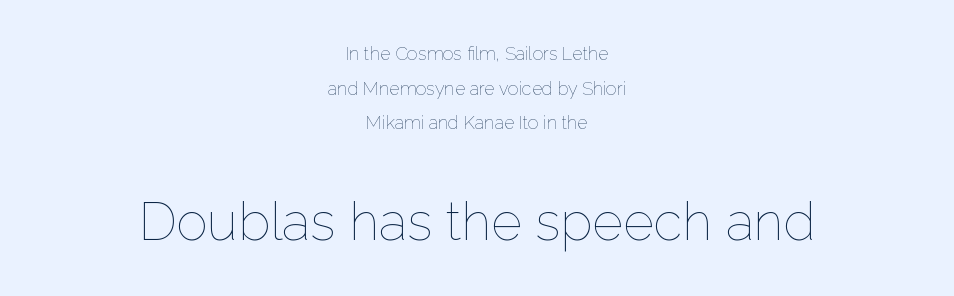
{"italic": "no", "bold": "no", "weight": "thin", "width": "normal", "stroke_contrast": "low", "x_height": "medium", "monospaced": "no", "underline": "no", "align": "center", "line_spacing": "loose", "line_spacing_ratio": 1.93, "letter_spacing": "normal", "letter_spacing_em": 0.0, "larger_block": "second", "size_ratio": 2.94, "glyph_px": 53}
